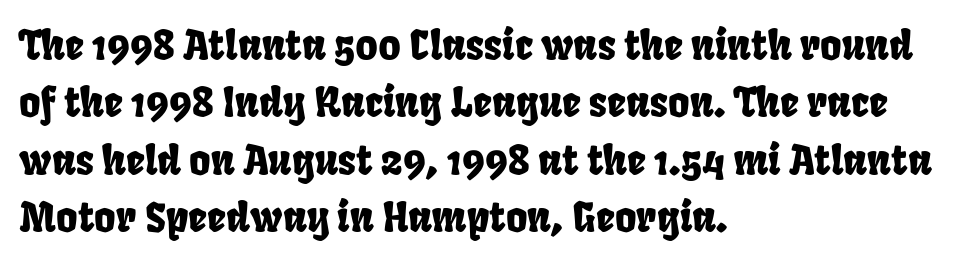
These lines stack with their left ends in a neat column. The glyphs are unaccompanied by any horizontal stroke below them. Unlike a traditional serif, this face leaves its strokes unadorned. What's the leading like? Ordinary, nothing unusual. Glyph-to-glyph distance matches everyday printed text. A typesetter would call this proportional, since set widths differ per character.
